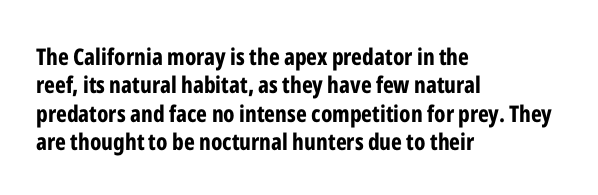
The image shows 23 px bold type, upright; set left-aligned, line spacing 1.23x, normal letter spacing, not underlined.
